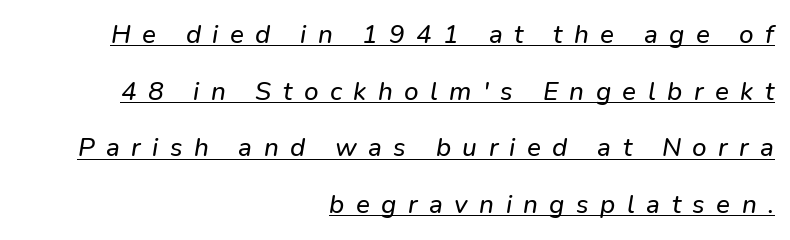
{"underline": "yes", "align": "right", "line_spacing": "loose", "line_spacing_ratio": 2.18, "letter_spacing": "wide", "letter_spacing_em": 0.44, "glyph_px": 26}
